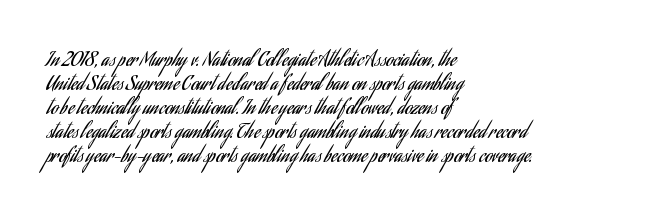
{"bold": "no", "underline": "no", "align": "left", "line_spacing_ratio": 1.2, "letter_spacing": "normal", "letter_spacing_em": 0.0, "glyph_px": 20}
